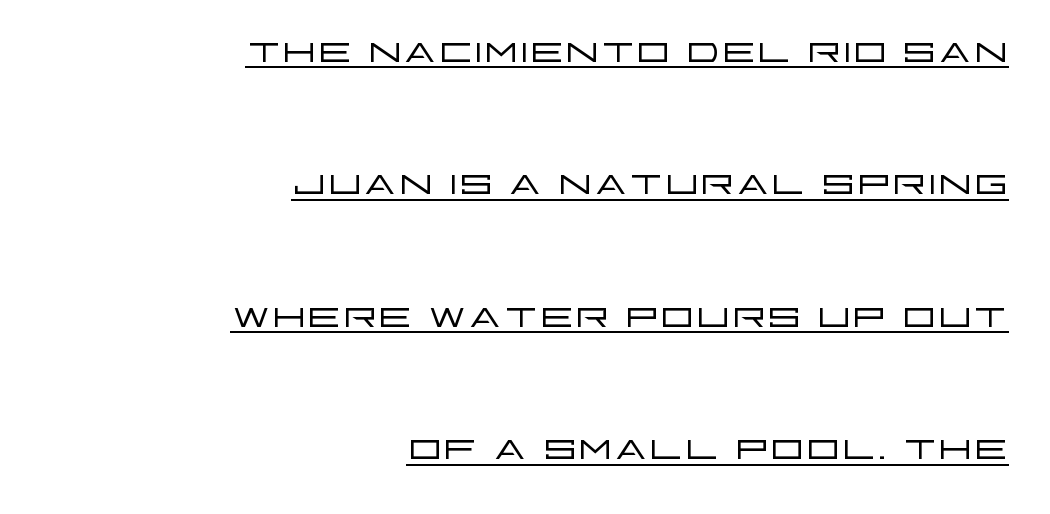
Note the varied advance widths — an 'i' is clearly narrower than an 'm'. Short and long lines alike share a common ending point at right. Posture: upright roman. Spacing between characters is what you'd get straight out of the box.
